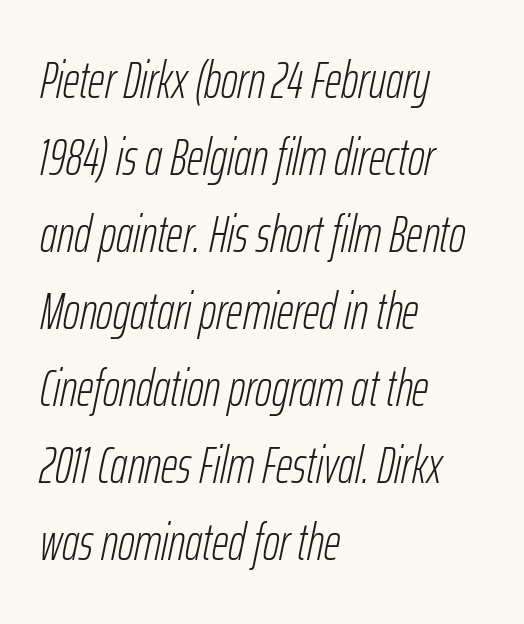
The image shows 51 px light, condensed type, italic (leaning right); set left-aligned, normal line spacing (1.51x), normal letter spacing, not underlined; low stroke contrast and a medium x-height.
